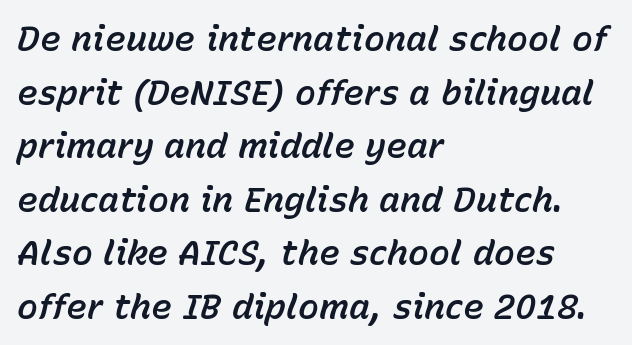
Every row of glyphs begins at an identical x-position on the left. Note the varied advance widths — an 'i' is clearly narrower than an 'm'. The specimen reads as italic at a glance. Rows of type keep a routine distance in the vertical direction. Unmarked baselines from the first word to the last.
